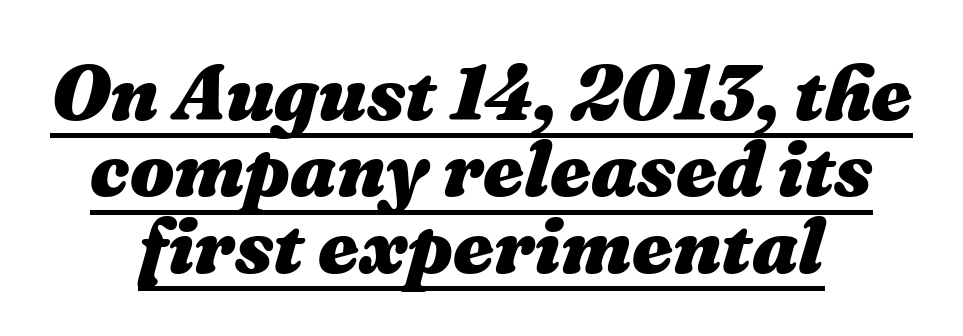
Q: Is the text bold? A: Yes.
Q: Is the text italic (slanted)? A: Yes, it leans right by about 16 degrees.
Q: Is the text underlined? A: Yes.
Q: How is the paragraph aligned? A: Centered.
Q: Is the spacing between letters normal or unusually wide? A: Normal.
Q: Is the spacing between lines tight, normal or loose? A: Tight.
Q: Width (condensed, normal, or wide)? A: Normal.
Q: Stroke contrast? A: Medium.
Q: x-height? A: Medium.
Q: Monospaced? A: No.
